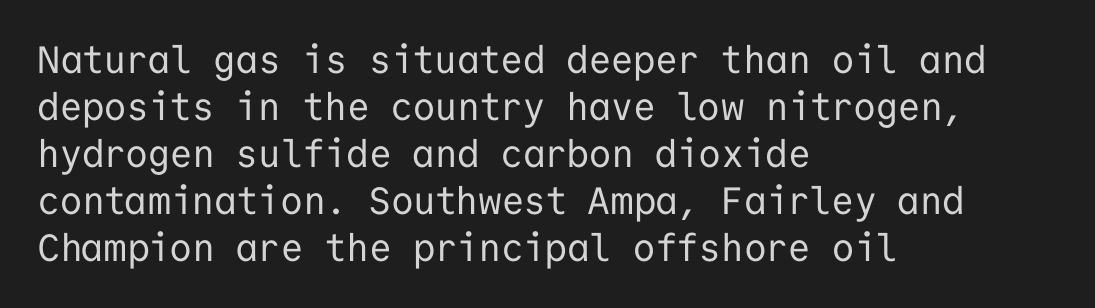
{"serif": "no", "italic": "no", "bold": "no", "weight": "regular", "width": "normal", "stroke_contrast": "low", "x_height": "medium", "monospaced": "yes", "underline": "no", "align": "left", "line_spacing_ratio": 1.24, "letter_spacing": "normal", "letter_spacing_em": 0.0, "glyph_px": 38}
